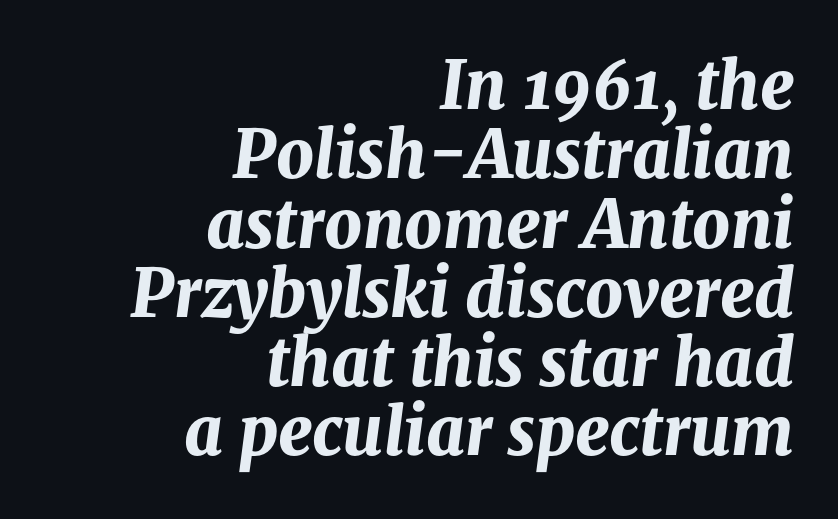
The image shows 66 px bold type, italic (leaning right); set right-aligned, tight line spacing (1.05x), normal letter spacing, not underlined; medium stroke contrast and a medium x-height.
